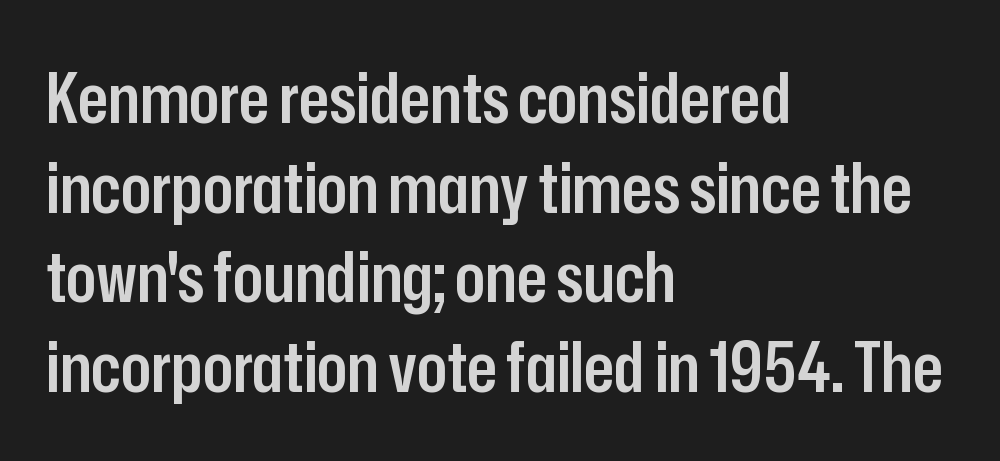
The passage shown has conventional tracking throughout. The face used here is proportionally spaced, like ordinary book or web type. A student would call this left alignment; a typographer would say flush left, rag right. A typesetter would call this leading conventional body-copy spacing. Are there feet on the stems? There aren't — it's a sans.
